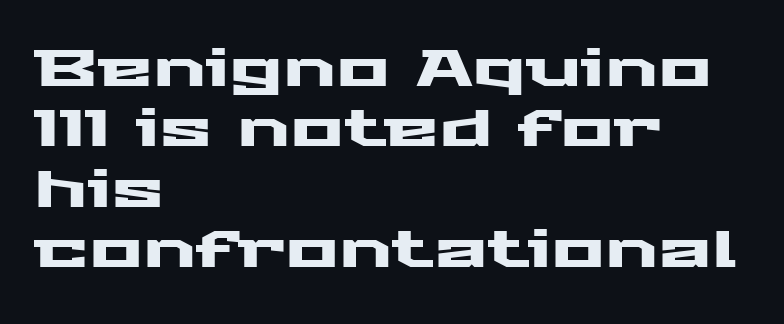
{"serif": "no", "italic": "no", "width": "wide", "stroke_contrast": "medium", "x_height": "medium", "monospaced": "no", "underline": "no", "align": "left", "line_spacing_ratio": 1.21, "letter_spacing": "normal", "letter_spacing_em": 0.0, "glyph_px": 50}
